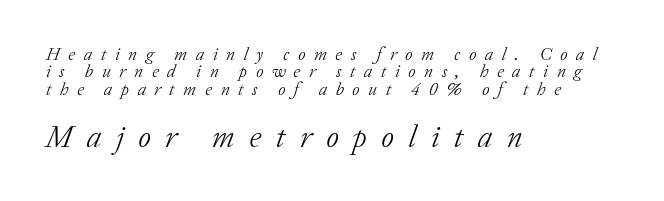
Q: Is the text bold? A: No.
Q: Is the text italic (slanted)? A: Yes, it leans right by about 20 degrees.
Q: Is the typeface a serif or a sans-serif typeface? A: Serif.
Q: Is the text underlined? A: No.
Q: How is the paragraph aligned? A: Left-aligned.
Q: Is the spacing between letters normal or unusually wide? A: Unusually wide.
Q: Is the spacing between lines tight, normal or loose? A: Tight.
Q: Which block of text is set in a larger size, the first (top) or the second (bottom)? A: The second (bottom) one.
Q: Width (condensed, normal, or wide)? A: Normal.
Q: Stroke contrast? A: Low.
Q: x-height? A: Medium.
Q: Monospaced? A: No.
